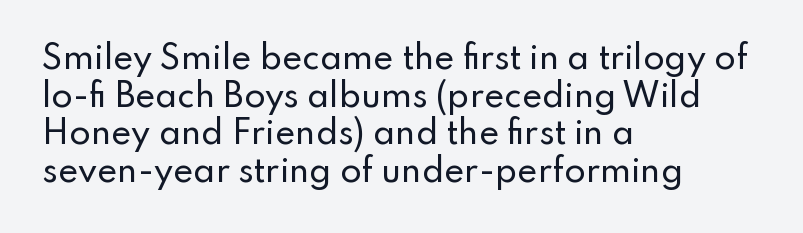
The image shows 31 px sans-serif type, upright; set left-aligned, line spacing 1.21x, normal letter spacing, not underlined; low stroke contrast and a small x-height.
